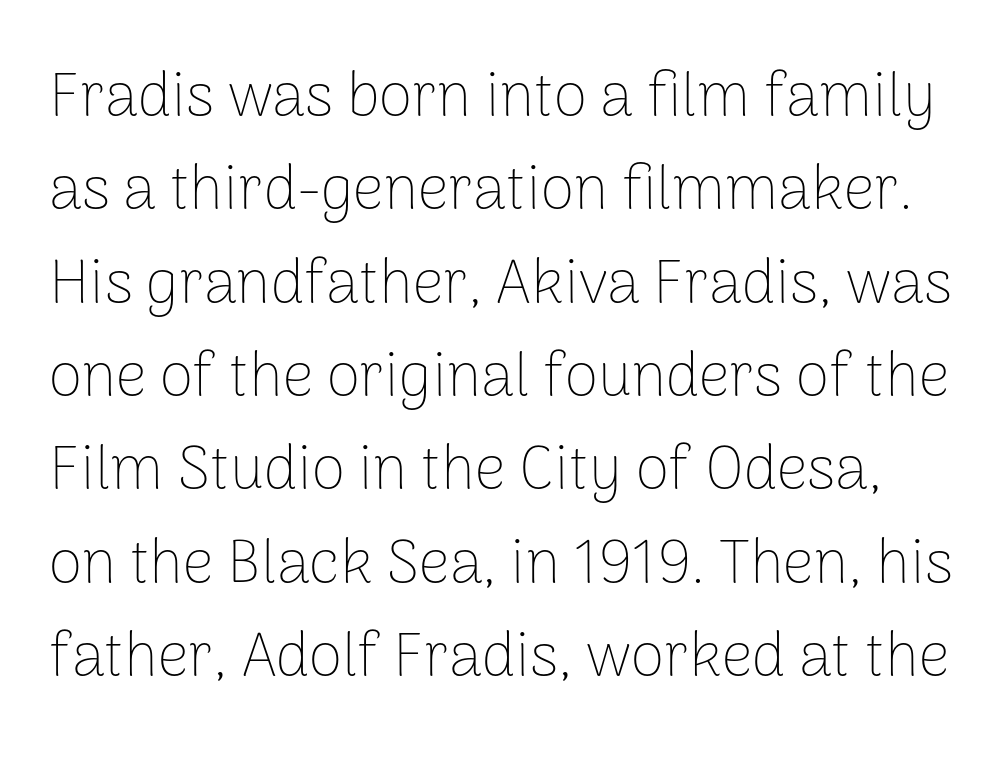
{"serif": "no", "italic": "no", "bold": "no", "weight": "thin", "width": "normal", "stroke_contrast": "low", "x_height": "medium", "monospaced": "no", "underline": "no", "line_spacing": "normal", "line_spacing_ratio": 1.53, "letter_spacing": "normal", "letter_spacing_em": 0.0, "glyph_px": 61}
